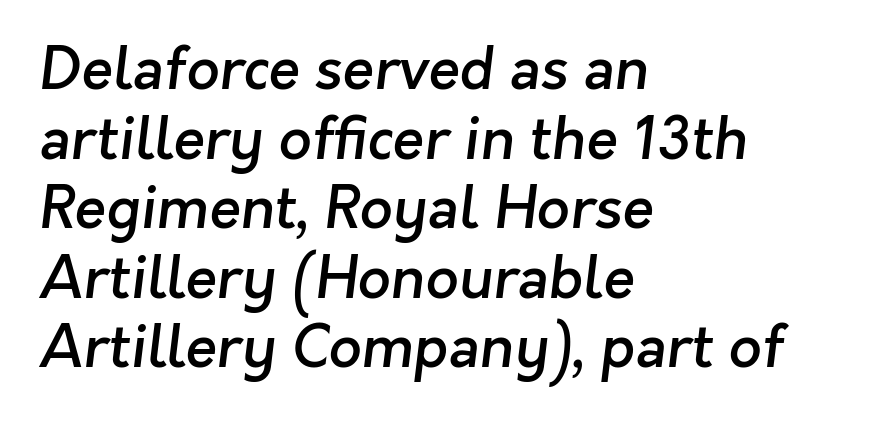
Q: Is the text bold? A: Semi-bold.
Q: Is the typeface a serif or a sans-serif typeface? A: Sans-serif.
Q: Is the text underlined? A: No.
Q: How is the paragraph aligned? A: Left-aligned.
Q: Is the spacing between letters normal or unusually wide? A: Normal.
Q: Width (condensed, normal, or wide)? A: Normal.
Q: Stroke contrast? A: Low.
Q: x-height? A: Medium.
Q: Monospaced? A: No.
